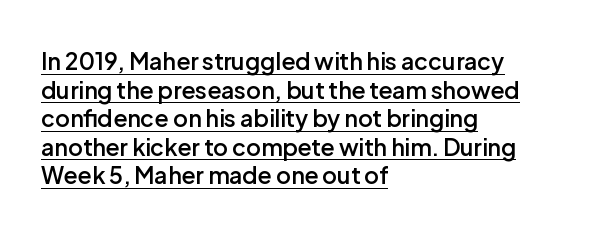
{"italic": "no", "bold": "semi", "underline": "yes", "align": "left", "line_spacing_ratio": 1.24, "letter_spacing": "normal", "letter_spacing_em": 0.0, "glyph_px": 23}
